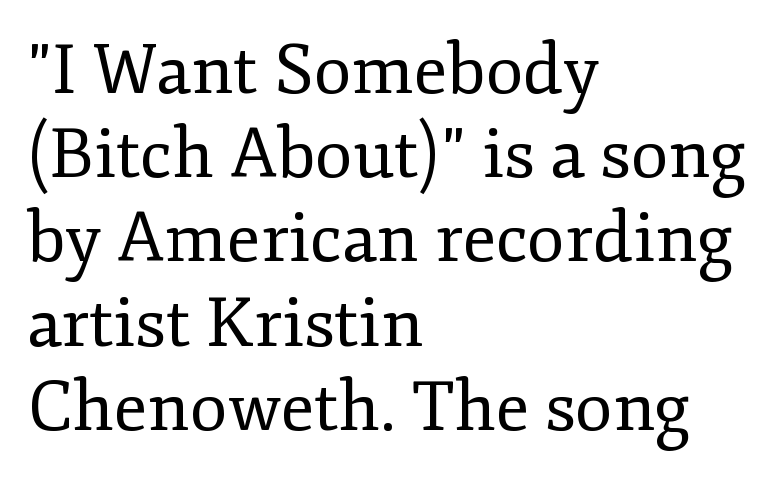
The image shows 69 px regular-weight serif type, upright; set left-aligned, line spacing 1.22x, normal letter spacing, not underlined; low stroke contrast and a small x-height.
